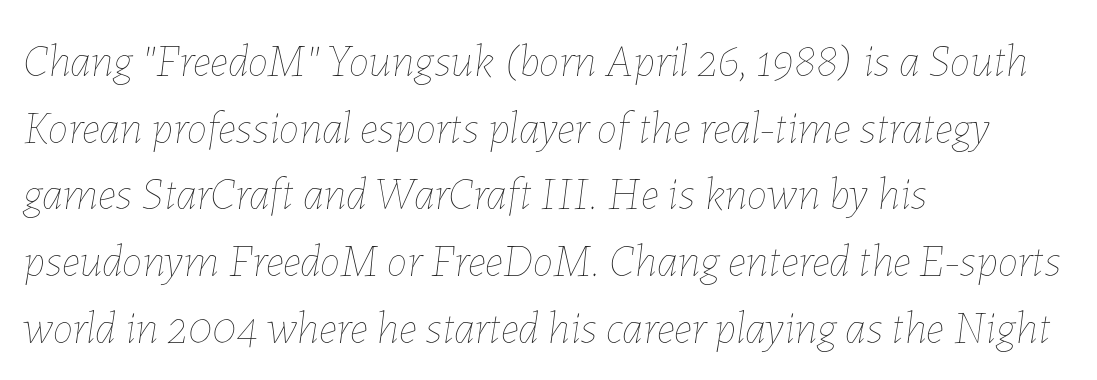
Q: Is the text bold? A: No.
Q: Is the text italic (slanted)? A: Yes, it leans right by about 7 degrees.
Q: Is the text underlined? A: No.
Q: How is the paragraph aligned? A: Left-aligned.
Q: Is the spacing between letters normal or unusually wide? A: Normal.
Q: Is the spacing between lines tight, normal or loose? A: Normal.
Q: Width (condensed, normal, or wide)? A: Normal.
Q: Stroke contrast? A: Low.
Q: x-height? A: Medium.
Q: Monospaced? A: No.
